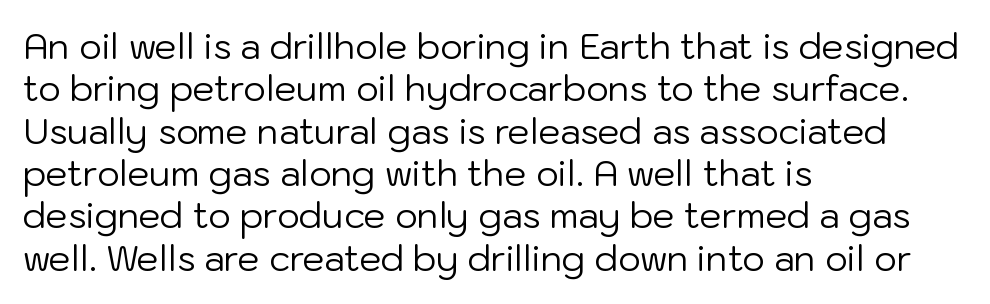
{"serif": "no", "italic": "no", "bold": "no", "weight": "regular", "width": "normal", "stroke_contrast": "low", "x_height": "medium", "monospaced": "no", "underline": "no", "align": "left", "line_spacing_ratio": 1.21, "letter_spacing": "normal", "letter_spacing_em": 0.0, "glyph_px": 35}
